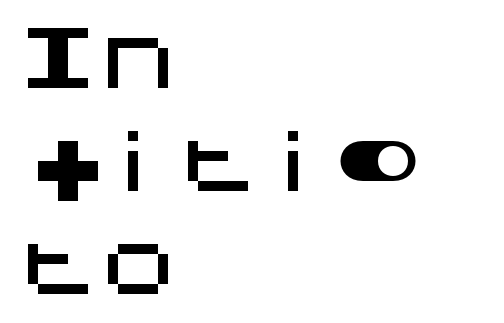
No feet cap the strokes, marking this as sans-serif type. Honestly, the letter spacing is just normal — you wouldn't notice it. Clear beneath every line of the passage. Rendered with straight, roman letterforms. A typesetter would call this leading conventional body-copy spacing.
